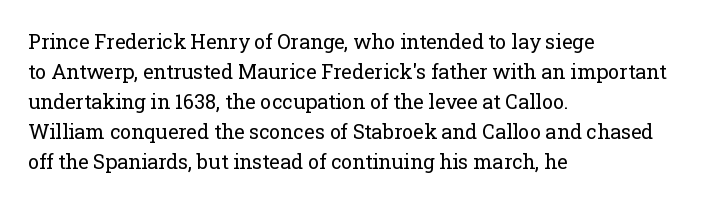
The face looks like a standard text weight, possibly lighter. A normal amount of white space separates one row of letters from the next. Line beginnings align vertically; line endings do not. The horizontal fit of the characters is conventional and even. The passage shown is not underscored anywhere.
